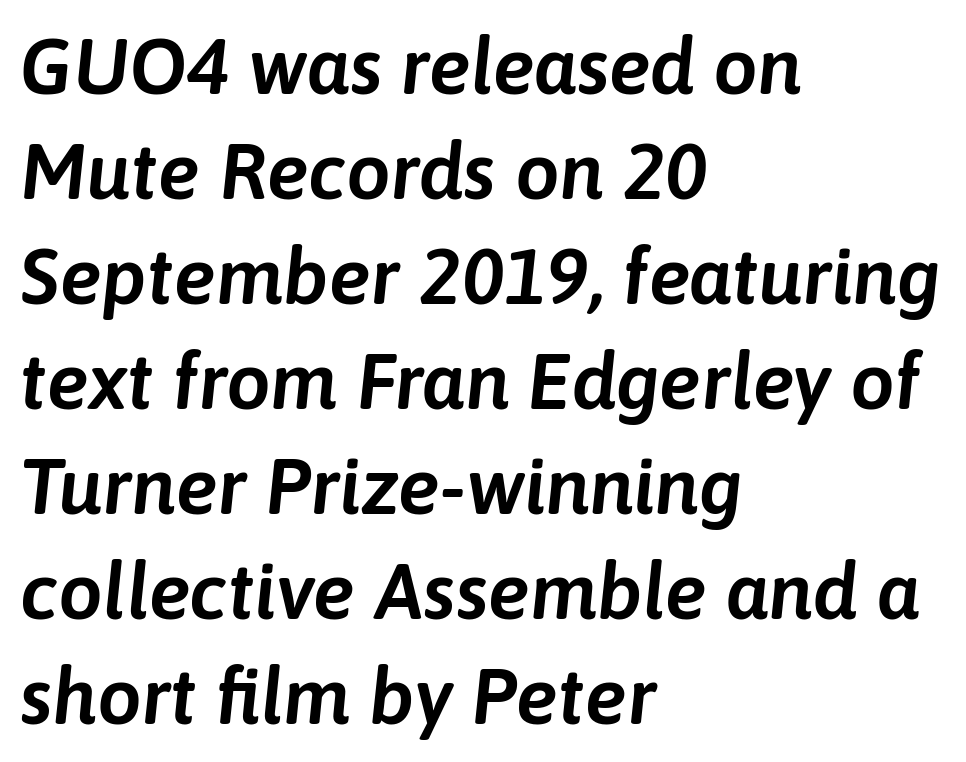
Q: Is the text italic (slanted)? A: Yes, it leans right by about 6 degrees.
Q: Is the text underlined? A: No.
Q: How is the paragraph aligned? A: Left-aligned.
Q: Is the spacing between letters normal or unusually wide? A: Normal.
Q: Is the spacing between lines tight, normal or loose? A: Normal.
Q: Width (condensed, normal, or wide)? A: Normal.
Q: Stroke contrast? A: Low.
Q: x-height? A: Medium.
Q: Monospaced? A: No.
